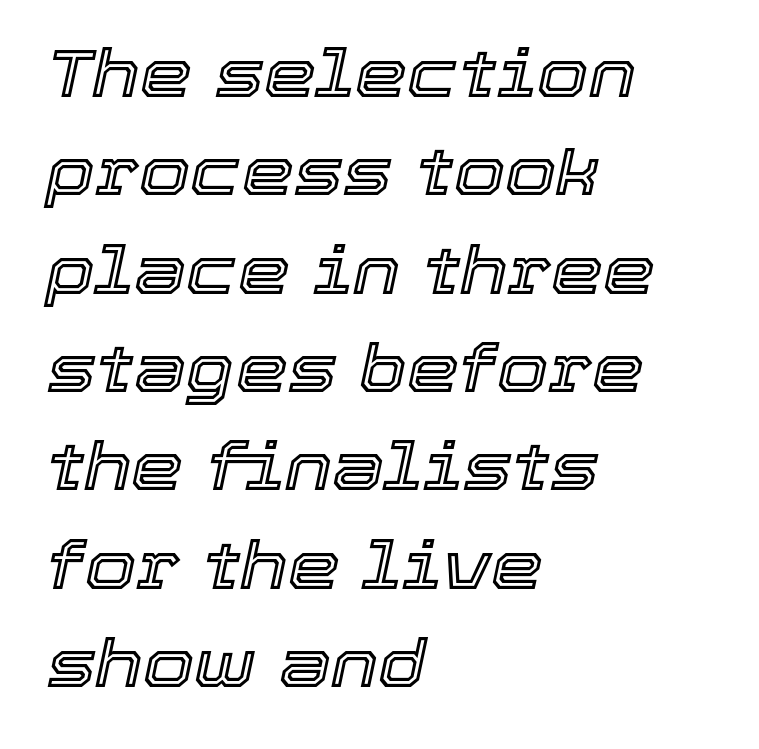
Q: Is the text italic (slanted)? A: Yes, it leans right by about 12 degrees.
Q: Is the text underlined? A: No.
Q: How is the paragraph aligned? A: Left-aligned.
Q: Is the spacing between letters normal or unusually wide? A: Normal.
Q: Is the spacing between lines tight, normal or loose? A: Normal.
Q: Width (condensed, normal, or wide)? A: Normal.
Q: x-height? A: Medium.
Q: Monospaced? A: No.
